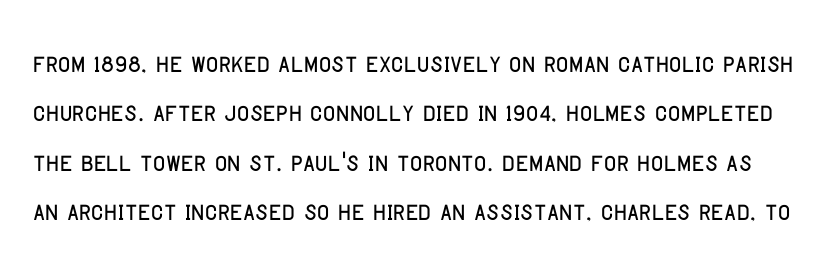
Q: Is the text italic (slanted)? A: No, it is upright.
Q: Is the typeface a serif or a sans-serif typeface? A: Sans-serif.
Q: Is the text underlined? A: No.
Q: Is the spacing between letters normal or unusually wide? A: Normal.
Q: Is the spacing between lines tight, normal or loose? A: Normal.
Q: Width (condensed, normal, or wide)? A: Condensed.
Q: Stroke contrast? A: Low.
Q: x-height? A: Large.
Q: Monospaced? A: No.
